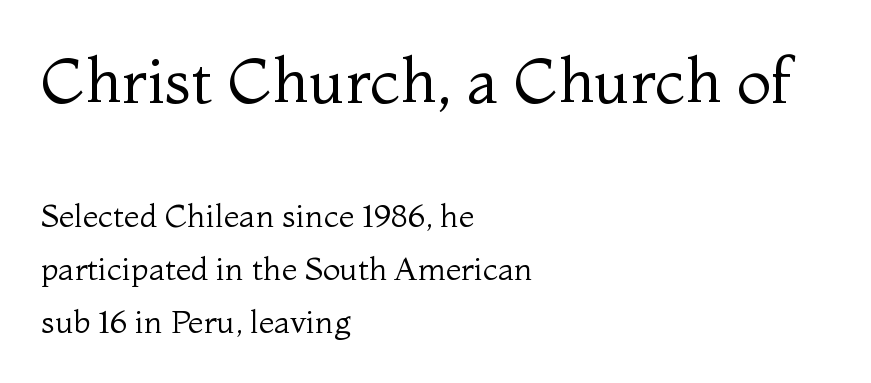
Q: Is the text bold? A: No.
Q: Is the text italic (slanted)? A: No, it is upright.
Q: Is the typeface a serif or a sans-serif typeface? A: Serif.
Q: Is the text underlined? A: No.
Q: How is the paragraph aligned? A: Left-aligned.
Q: Is the spacing between letters normal or unusually wide? A: Normal.
Q: Is the spacing between lines tight, normal or loose? A: Normal.
Q: Which block of text is set in a larger size, the first (top) or the second (bottom)? A: The first (top) one.
Q: Width (condensed, normal, or wide)? A: Normal.
Q: Stroke contrast? A: Medium.
Q: x-height? A: Medium.
Q: Monospaced? A: No.
